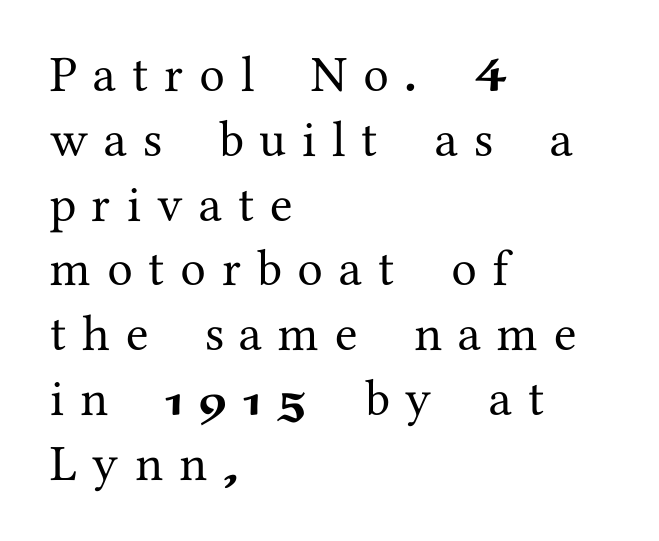
{"serif": "yes", "italic": "no", "width": "normal", "stroke_contrast": "medium", "x_height": "medium", "monospaced": "no", "underline": "no", "align": "left", "line_spacing": "normal", "line_spacing_ratio": 1.27, "letter_spacing": "wide", "letter_spacing_em": 0.31, "glyph_px": 51}
